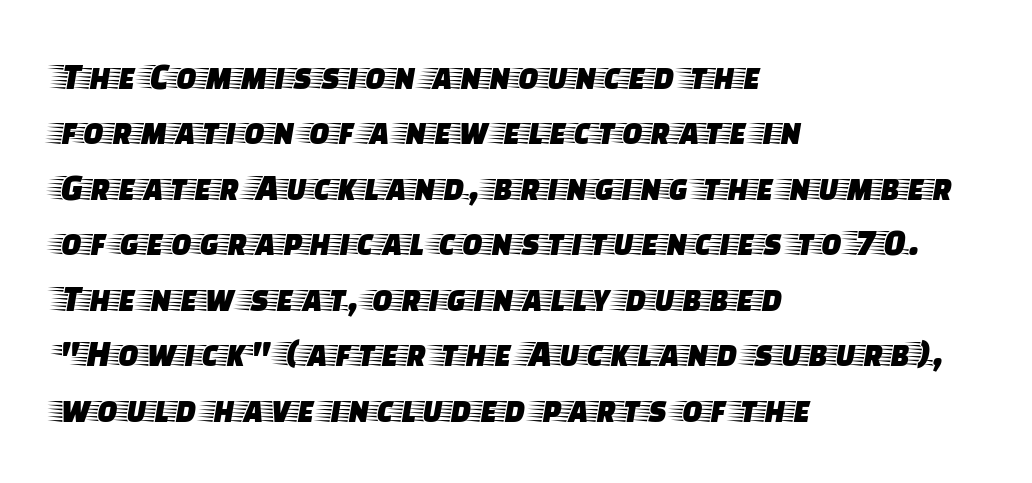
Q: Is the text italic (slanted)? A: Yes.
Q: Is the typeface a serif or a sans-serif typeface? A: Serif.
Q: Is the text underlined? A: No.
Q: How is the paragraph aligned? A: Left-aligned.
Q: Is the spacing between letters normal or unusually wide? A: Normal.
Q: Is the spacing between lines tight, normal or loose? A: Normal.
Q: Width (condensed, normal, or wide)? A: Wide.
Q: Stroke contrast? A: Low.
Q: x-height? A: Large.
Q: Monospaced? A: No.
